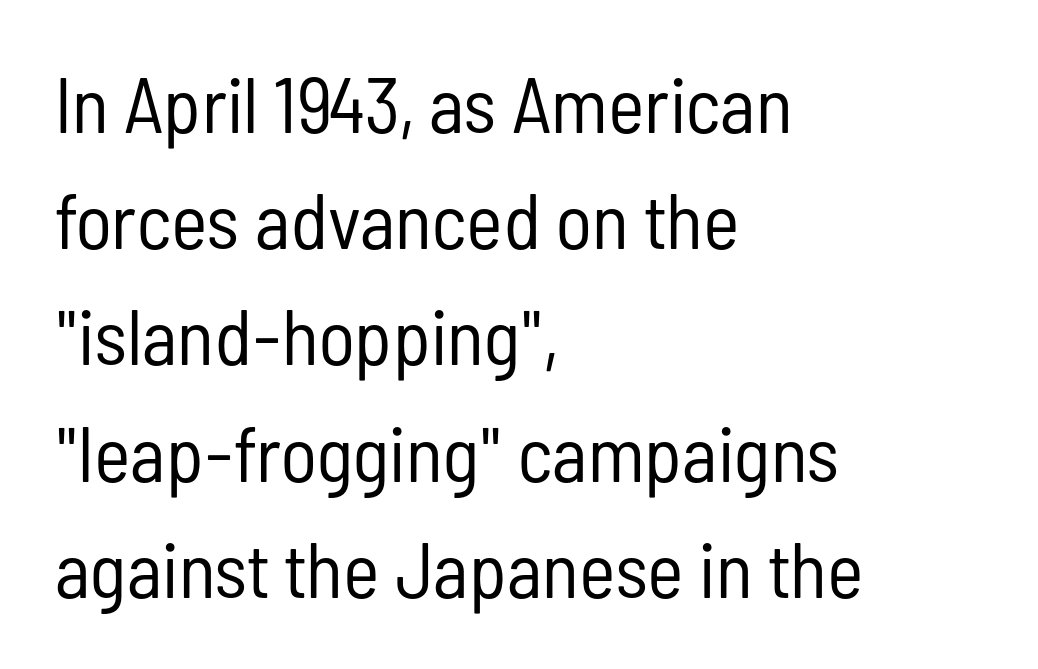
The leading is moderate, giving the passage an even texture. Heft: none added — not bold. The letters advance in unequal steps, a hallmark of proportional type. Upright lettering throughout. The area under the type is left untouched.
